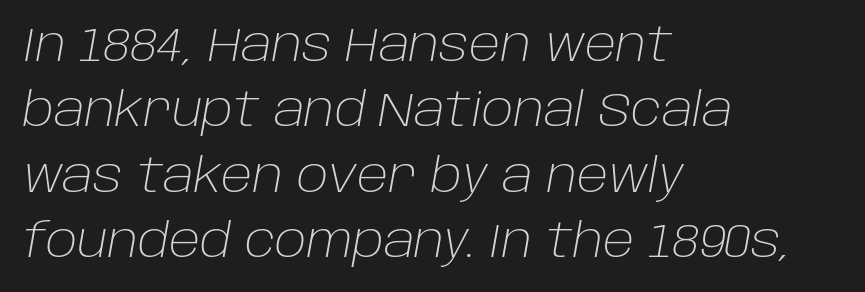
Character widths vary here, with narrow letters taking less room than wide ones. Just letters on the line, the space beneath them empty. It's the slanting kind of type. The passage shown is not bold in any degree. Normally led — the rows are evenly, conventionally spaced.
